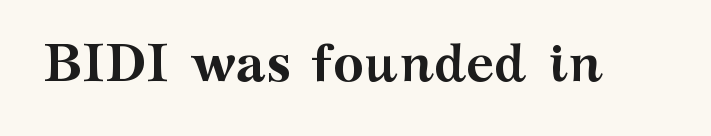
Designer's note — italics off, roman on. You could not count columns in this text — the font is proportionally spaced. This rendering employs a face with finishing strokes, i.e., a serif. The typesetting leans heavy: a genuine bold.
